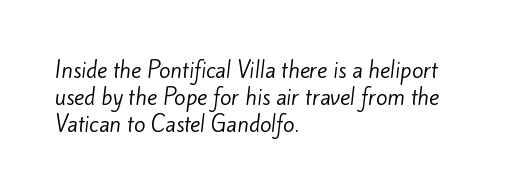
{"bold": "no", "underline": "no", "align": "left", "line_spacing": "normal", "line_spacing_ratio": 1.29, "letter_spacing": "normal", "letter_spacing_em": 0.0, "glyph_px": 21}
